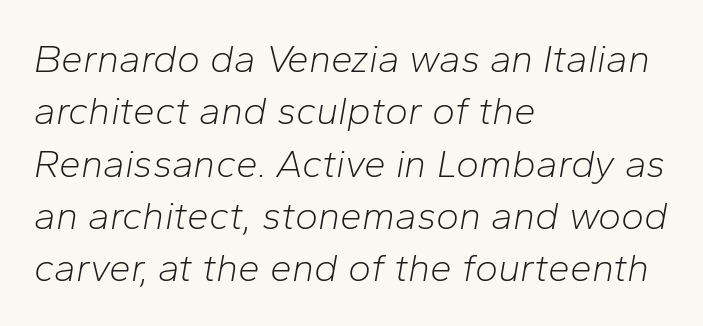
Notice how the passage keeps a crisp vertical edge on the left only. Bare-footed words on every line. The cut favours lightness, reaching ordinary text weight at its darkest. Here the designer chose a conventional face with non-uniform glyph widths. Is the type slanted? Yes — the strokes lean at a clear angle. Summary of vertical rhythm: regular, with standard interline spacing.
